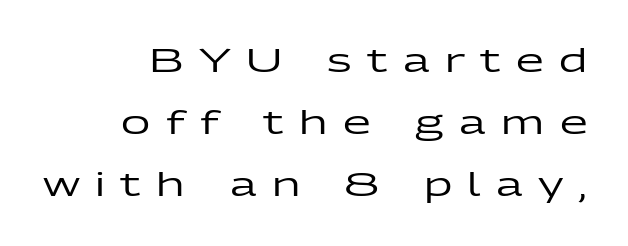
A student would call this right alignment; a typographer would say flush right, rag left. Nobody drew a line under any word here. Varying glyph widths throughout — classic text-font behaviour. There is plenty of visible air inserted between adjacent glyphs. Line spacing here is loose. I'd call this a sans setting — the letters go barefoot.
